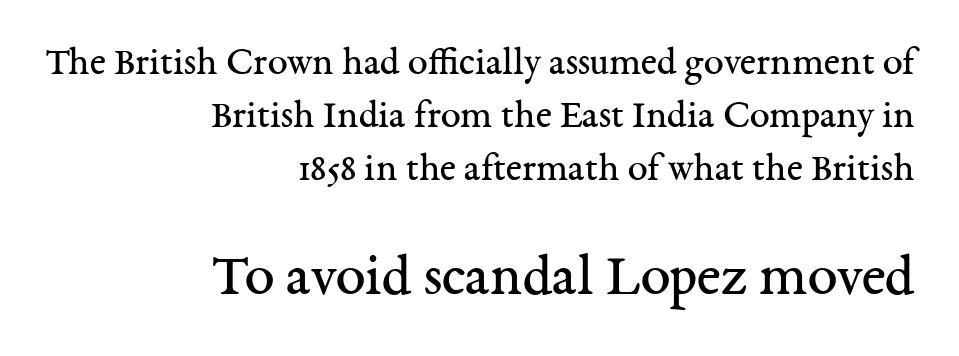
{"serif": "yes", "italic": "no", "bold": "no", "weight": "regular", "width": "normal", "stroke_contrast": "medium", "x_height": "medium", "monospaced": "no", "underline": "no", "align": "right", "line_spacing": "normal", "line_spacing_ratio": 1.32, "letter_spacing": "normal", "letter_spacing_em": 0.0, "larger_block": "second", "size_ratio": 1.5, "glyph_px": 60}
